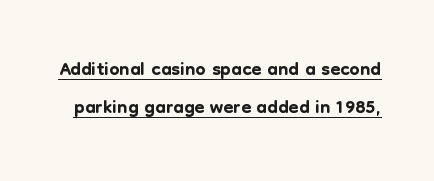
{"serif": "no", "italic": "no", "width": "normal", "stroke_contrast": "low", "x_height": "medium", "monospaced": "no", "underline": "yes", "line_spacing": "normal", "line_spacing_ratio": 1.32, "letter_spacing": "normal", "letter_spacing_em": 0.0, "glyph_px": 29}
